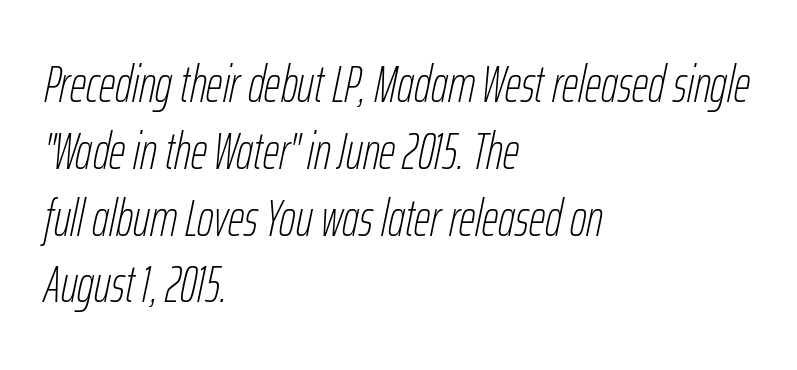
Q: Is the text bold? A: No.
Q: Is the text italic (slanted)? A: Yes, it leans right by about 12 degrees.
Q: Is the text underlined? A: No.
Q: How is the paragraph aligned? A: Left-aligned.
Q: Is the spacing between letters normal or unusually wide? A: Normal.
Q: Is the spacing between lines tight, normal or loose? A: Normal.
Q: Width (condensed, normal, or wide)? A: Condensed.
Q: Stroke contrast? A: Low.
Q: x-height? A: Medium.
Q: Monospaced? A: No.
